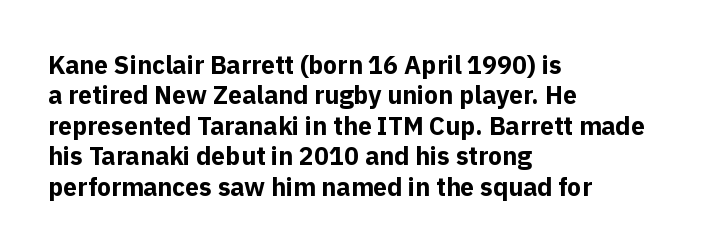
{"italic": "no", "bold": "yes", "underline": "no", "align": "left", "line_spacing_ratio": 1.22, "letter_spacing": "normal", "letter_spacing_em": 0.0, "glyph_px": 25}
